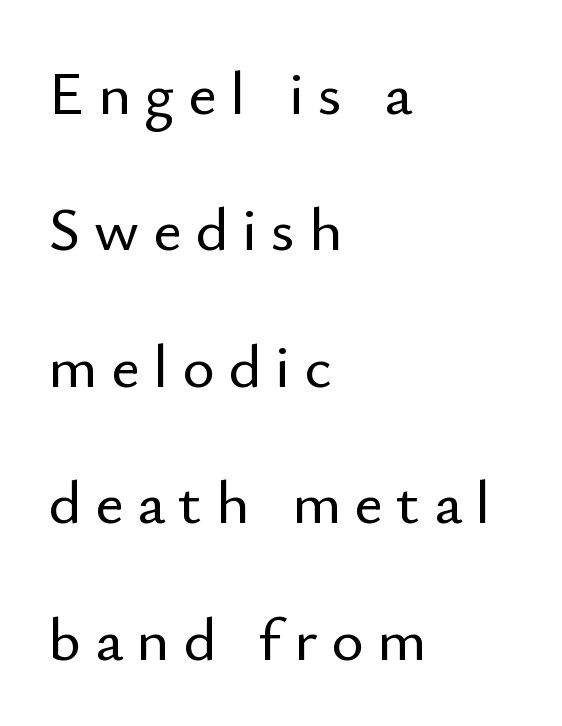
The image shows 62 px sans-serif type, upright; set left-aligned, loose line spacing (2.2x), unusually wide letter spacing (+0.22 em), not underlined; low stroke contrast and a small x-height.
